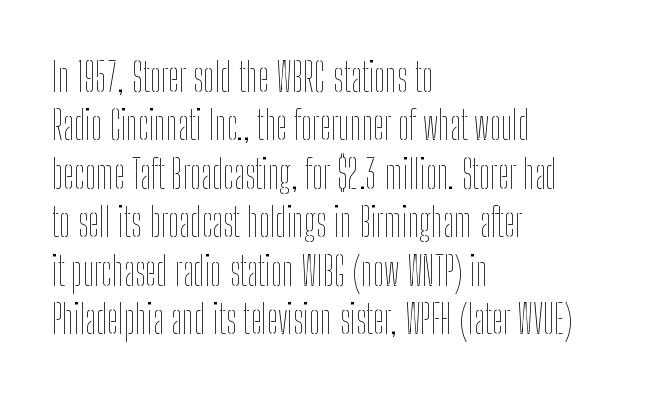
The rendering uses natural spacing where letterforms have individual widths. Descenders hang freely into open space. The passage shown is not bold in any degree. Where is the straight margin? On the left.
